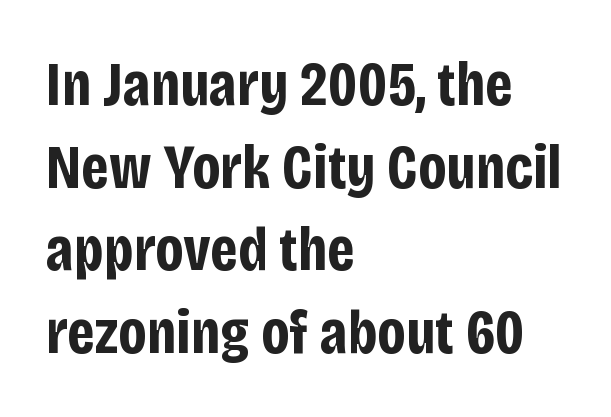
Q: Is the text bold? A: Yes.
Q: Is the text italic (slanted)? A: No, it is upright.
Q: Is the typeface a serif or a sans-serif typeface? A: Sans-serif.
Q: Is the text underlined? A: No.
Q: How is the paragraph aligned? A: Left-aligned.
Q: Is the spacing between letters normal or unusually wide? A: Normal.
Q: Is the spacing between lines tight, normal or loose? A: Normal.
Q: Width (condensed, normal, or wide)? A: Condensed.
Q: Stroke contrast? A: Low.
Q: x-height? A: Large.
Q: Monospaced? A: No.
